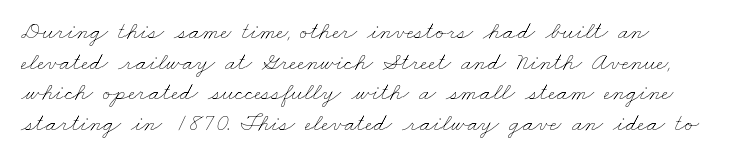
{"bold": "no", "underline": "no", "align": "left", "line_spacing_ratio": 1.23, "letter_spacing": "normal", "letter_spacing_em": 0.0, "glyph_px": 25}
